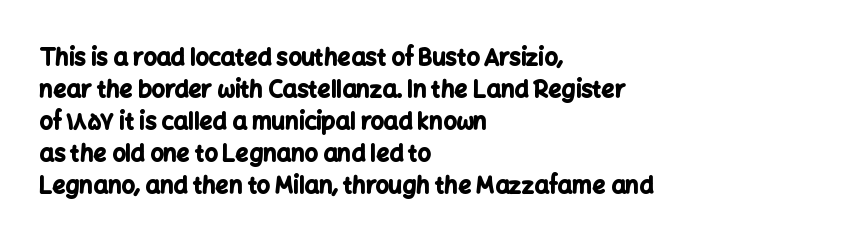
{"italic": "no", "bold": "yes", "underline": "no", "align": "left", "line_spacing": "normal", "line_spacing_ratio": 1.39, "letter_spacing": "normal", "letter_spacing_em": 0.0, "glyph_px": 23}
